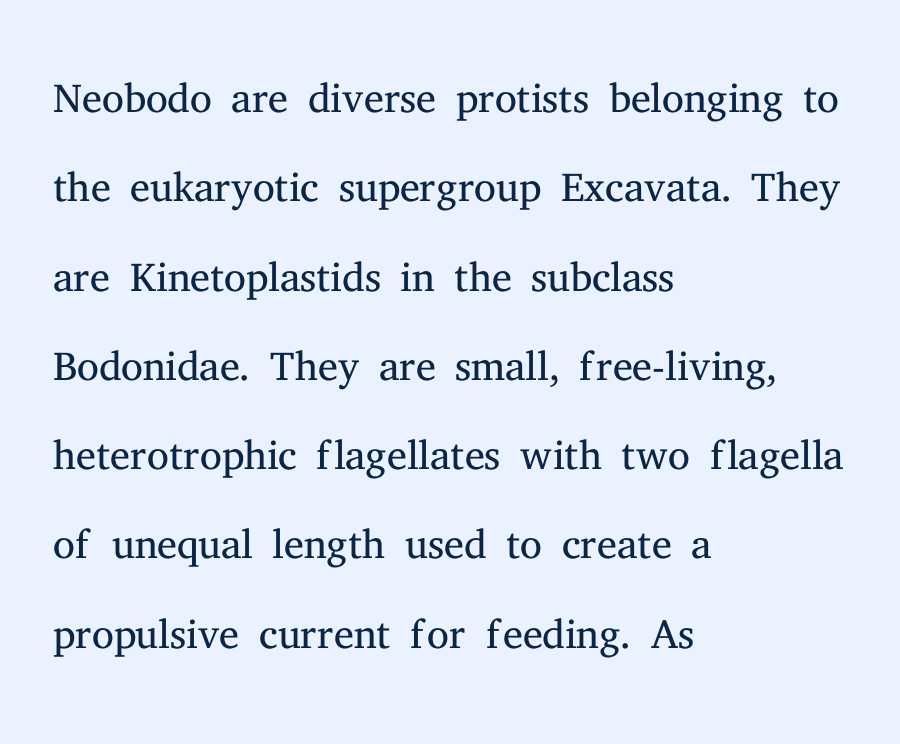
Q: Is the text bold? A: No.
Q: Is the text italic (slanted)? A: No, it is upright.
Q: Is the typeface a serif or a sans-serif typeface? A: Serif.
Q: Is the text underlined? A: No.
Q: How is the paragraph aligned? A: Left-aligned.
Q: Is the spacing between letters normal or unusually wide? A: Normal.
Q: Is the spacing between lines tight, normal or loose? A: Normal.
Q: Width (condensed, normal, or wide)? A: Normal.
Q: Stroke contrast? A: Medium.
Q: x-height? A: Medium.
Q: Monospaced? A: No.
